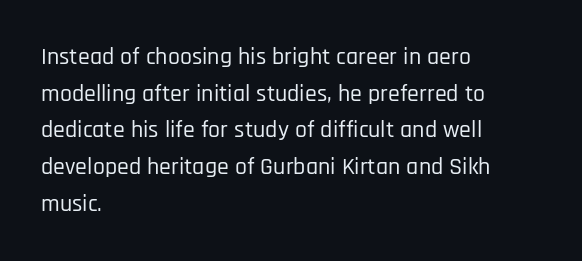
The image shows 24 px text type, upright; set left-aligned, normal line spacing (1.53x), normal letter spacing, not underlined.
